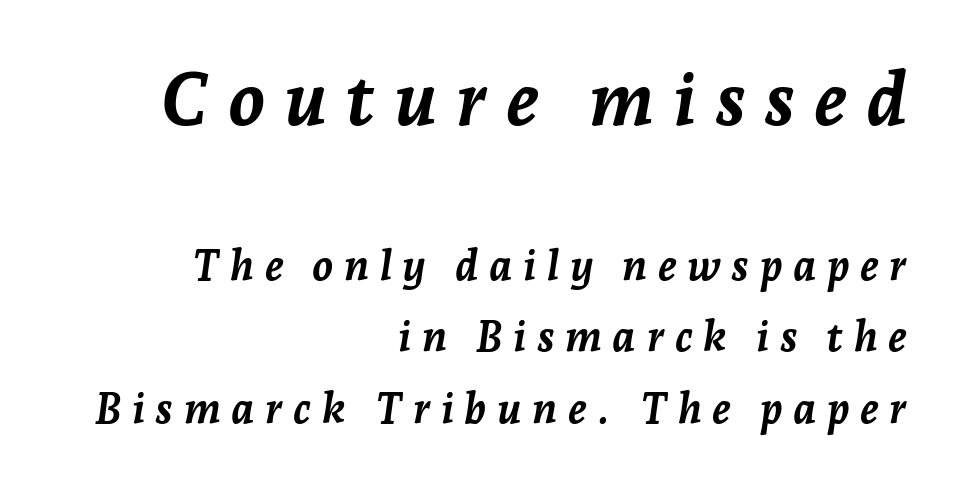
Q: Is the text bold? A: Yes.
Q: Is the text italic (slanted)? A: Yes, it leans right by about 7 degrees.
Q: Is the text underlined? A: No.
Q: How is the paragraph aligned? A: Right-aligned.
Q: Is the spacing between letters normal or unusually wide? A: Unusually wide.
Q: Is the spacing between lines tight, normal or loose? A: Normal.
Q: Which block of text is set in a larger size, the first (top) or the second (bottom)? A: The first (top) one.
Q: Width (condensed, normal, or wide)? A: Normal.
Q: Stroke contrast? A: Low.
Q: x-height? A: Medium.
Q: Monospaced? A: No.
